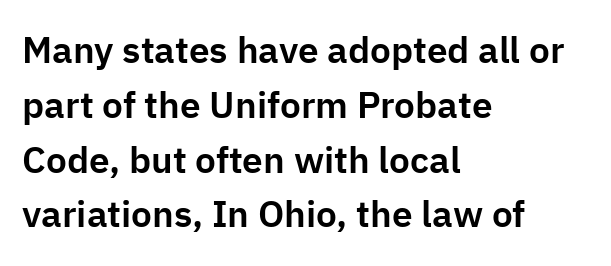
{"serif": "no", "italic": "no", "width": "normal", "stroke_contrast": "low", "x_height": "medium", "monospaced": "no", "underline": "no", "align": "left", "line_spacing": "normal", "line_spacing_ratio": 1.48, "letter_spacing": "normal", "letter_spacing_em": 0.0, "glyph_px": 37}
